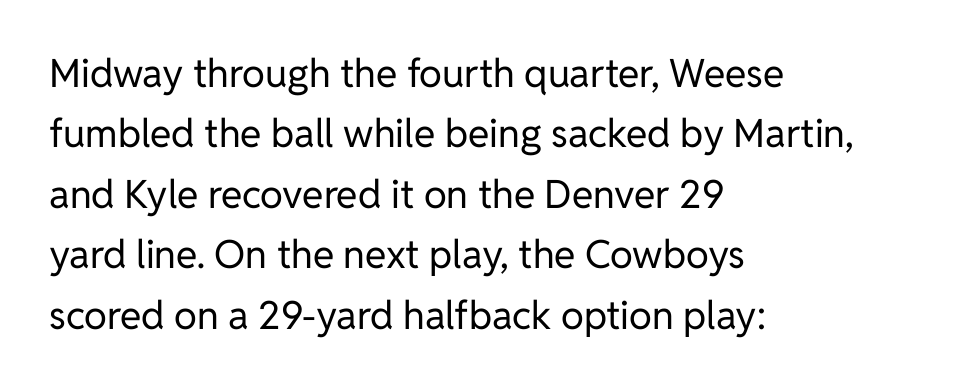
Q: Is the text bold? A: No.
Q: Is the text italic (slanted)? A: No, it is upright.
Q: Is the typeface a serif or a sans-serif typeface? A: Sans-serif.
Q: Is the text underlined? A: No.
Q: How is the paragraph aligned? A: Left-aligned.
Q: Is the spacing between letters normal or unusually wide? A: Normal.
Q: Is the spacing between lines tight, normal or loose? A: Normal.
Q: Width (condensed, normal, or wide)? A: Normal.
Q: Stroke contrast? A: Low.
Q: x-height? A: Medium.
Q: Monospaced? A: No.
